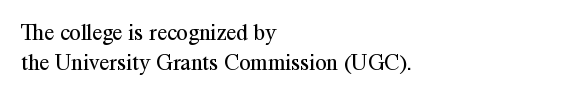
Q: Is the text bold? A: No.
Q: Is the text italic (slanted)? A: No, it is upright.
Q: Is the text underlined? A: No.
Q: How is the paragraph aligned? A: Left-aligned.
Q: Is the spacing between letters normal or unusually wide? A: Normal.
Q: Is the spacing between lines tight, normal or loose? A: Normal.
